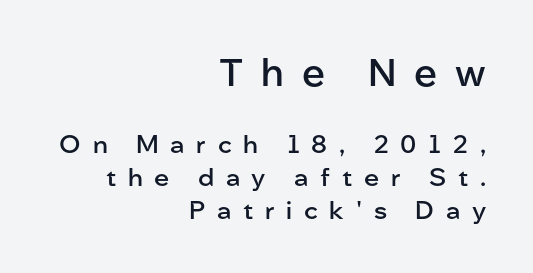
Every row of glyphs terminates at an identical x-position on the right. The glyphs have the mass of a demibold cut, below bold. Characters follow at a spacing far wider than the type designer built in. You can tell from the bare stems that sans-serif type was used.
